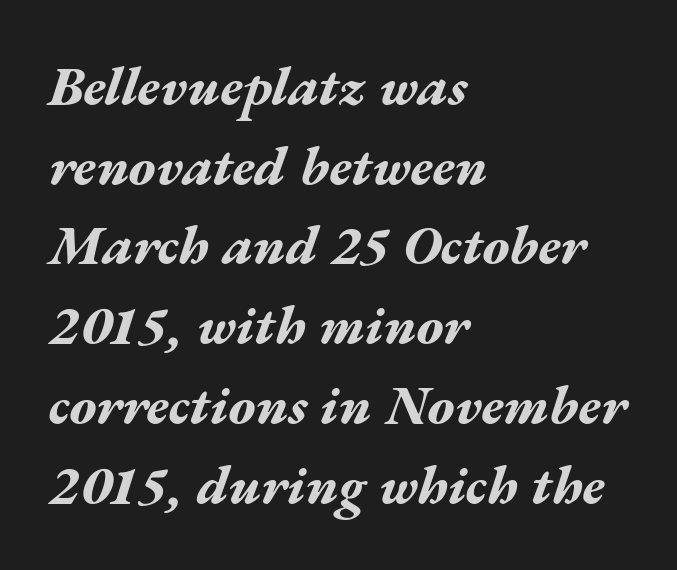
The image shows 55 px bold, wide type, italic (leaning right); set left-aligned, normal line spacing (1.45x), normal letter spacing, not underlined; medium stroke contrast and a medium x-height.
